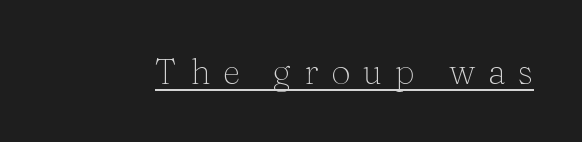
{"serif": "yes", "italic": "no", "bold": "no", "weight": "thin", "width": "normal", "stroke_contrast": "medium", "x_height": "medium", "monospaced": "no", "underline": "yes", "letter_spacing": "wide", "letter_spacing_em": 0.36, "glyph_px": 35}
